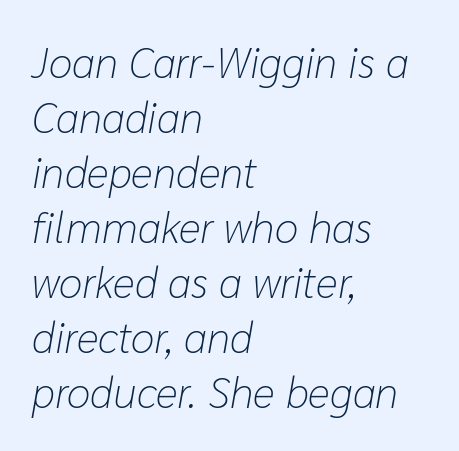
Left-aligned paragraph, ragged on the right. You could not count columns in this text — the font is proportionally spaced. The passage shown is not bold in any degree. Italic? Definitely — the glyphs are oblique. The designer left line spacing at the default. The zone under the glyphs is completely vacant.
